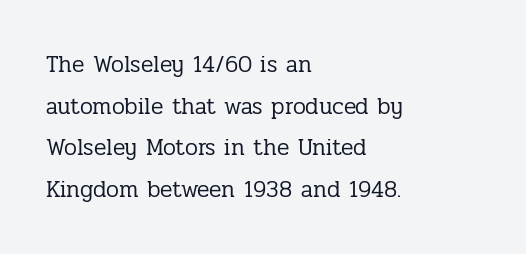
On a weight scale, this lands at 450 or below. The rendering keeps characters at their native spacing. This sample uses an upright cut, with every glyph sitting square on the baseline. Descender tails drop into unmarked territory.
